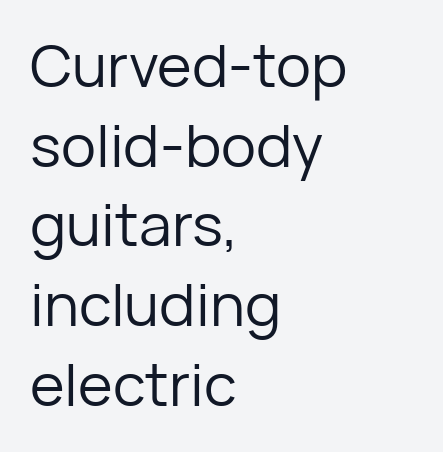
{"serif": "no", "italic": "no", "bold": "no", "weight": "regular", "width": "normal", "stroke_contrast": "low", "x_height": "medium", "monospaced": "no", "underline": "no", "align": "left", "line_spacing": "normal", "line_spacing_ratio": 1.35, "letter_spacing": "normal", "letter_spacing_em": 0.0, "glyph_px": 59}
